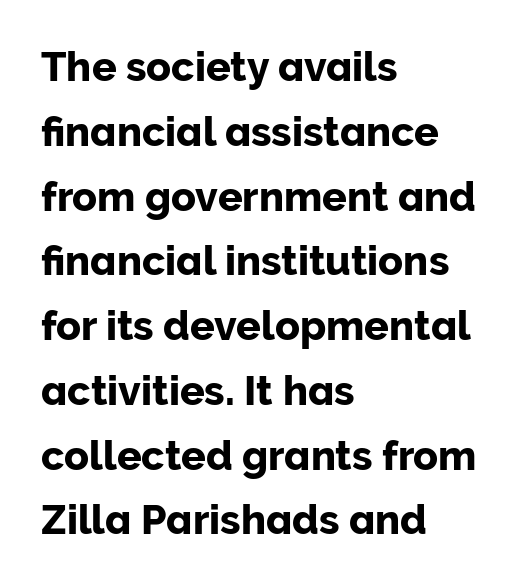
Q: Is the text italic (slanted)? A: No, it is upright.
Q: Is the typeface a serif or a sans-serif typeface? A: Sans-serif.
Q: Is the text underlined? A: No.
Q: How is the paragraph aligned? A: Left-aligned.
Q: Is the spacing between letters normal or unusually wide? A: Normal.
Q: Is the spacing between lines tight, normal or loose? A: Normal.
Q: Width (condensed, normal, or wide)? A: Normal.
Q: Stroke contrast? A: Low.
Q: x-height? A: Medium.
Q: Monospaced? A: No.
